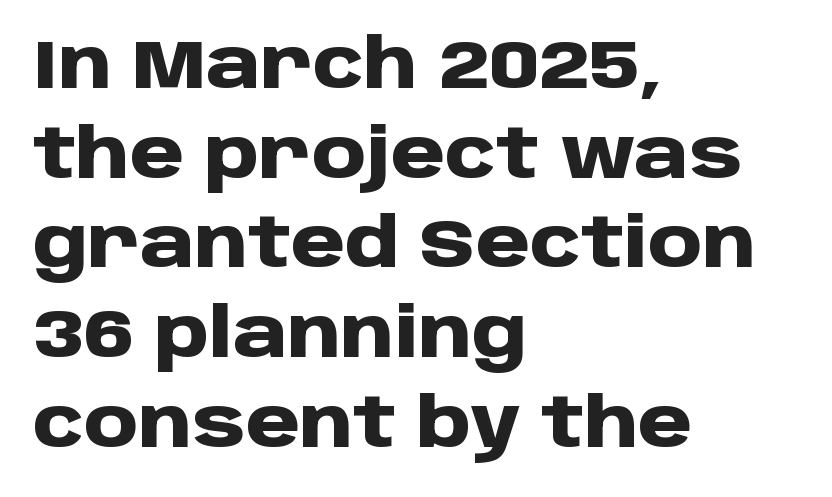
There is no visible air inserted between adjacent glyphs. Proportional: the letters do not fall into vertical columns. Successive baselines arrive at the customary interval. Clear beneath every line of the passage. Unlike italic type, these characters show no tilt at all. The rendering shows plain stroke endings on the letterforms — a sans-serif design.
